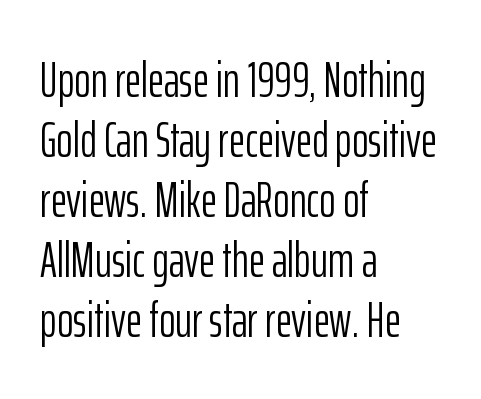
The image shows 50 px light, condensed sans-serif type, upright; set left-aligned, line spacing 1.2x, normal letter spacing, not underlined; low stroke contrast and a medium x-height.
